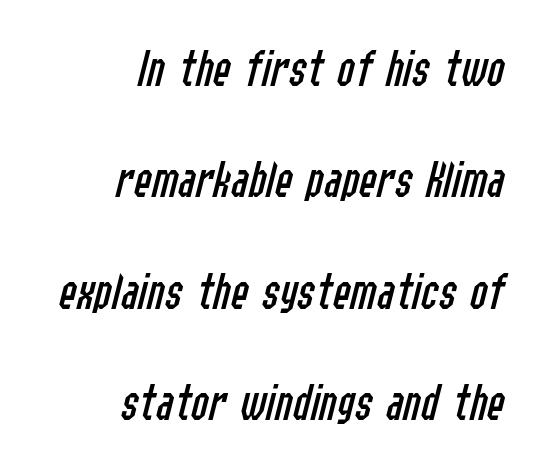
{"italic": "yes", "lean": "right", "slant_degrees": 14, "bold": "no", "weight": "regular", "width": "condensed", "stroke_contrast": "low", "x_height": "medium", "monospaced": "no", "underline": "no", "align": "right", "line_spacing": "loose", "line_spacing_ratio": 2.1, "letter_spacing": "normal", "letter_spacing_em": 0.0, "glyph_px": 53}
